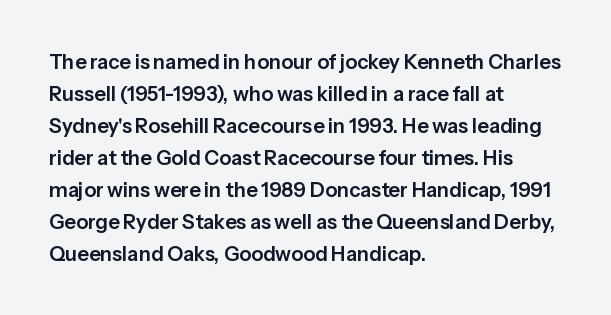
Q: Is the text italic (slanted)? A: No, it is upright.
Q: Is the text underlined? A: No.
Q: How is the paragraph aligned? A: Left-aligned.
Q: Is the spacing between letters normal or unusually wide? A: Normal.
Q: Is the spacing between lines tight, normal or loose? A: Normal.
